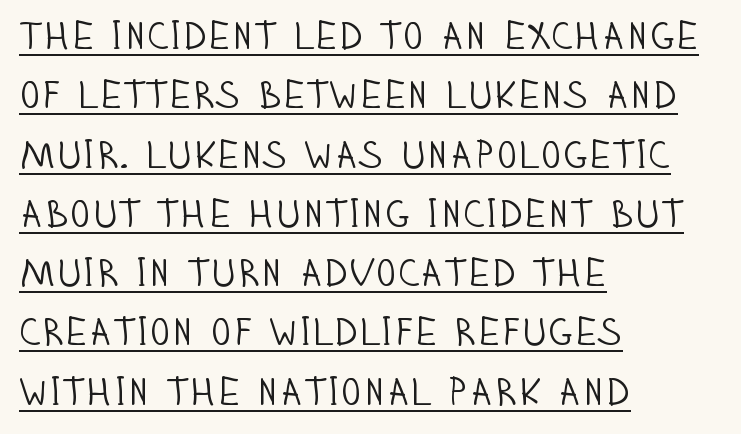
What decoration does the sample have? An underline. The type is set solid horizontally, with unmodified tracking. Ordinary non-slanted type is in use. This sample uses a sans-serif face. In terms of leading, this rendering sits right in the middle. Varying glyph widths throughout — classic text-font behaviour.
